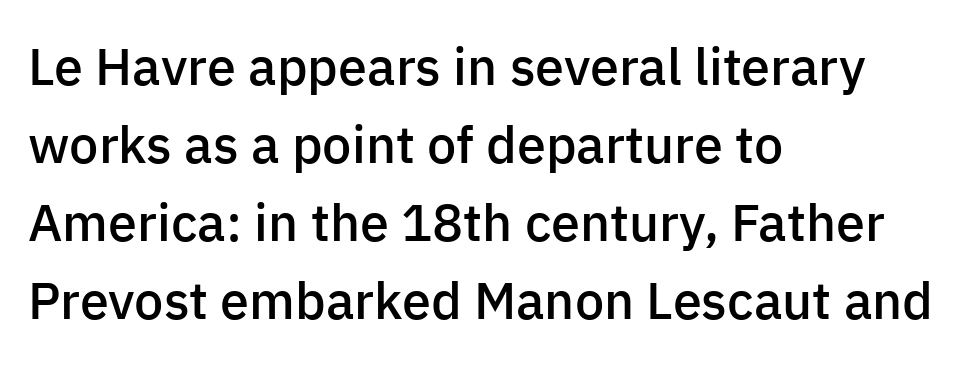
Leading: standard. Notice how the passage keeps a crisp vertical edge on the left only. The font's upright variant was chosen for this text. The rendering uses a semibold face; strokes are thickened but not to full bold.
